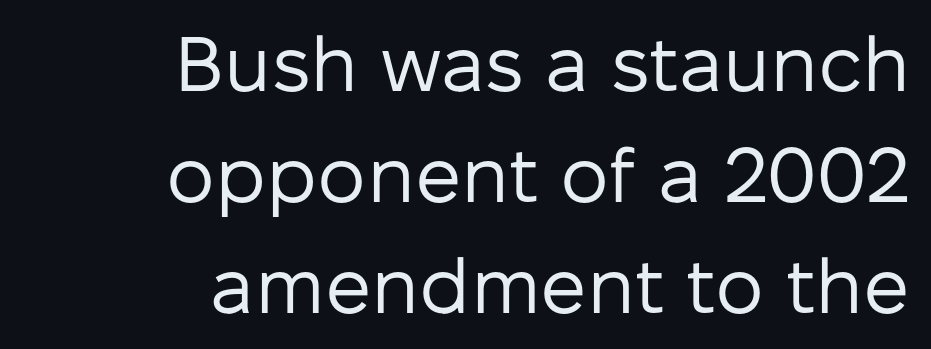
The image shows 77 px regular-weight sans-serif type, upright; set right-aligned, normal line spacing (1.44x), normal letter spacing, not underlined; low stroke contrast and a medium x-height.
